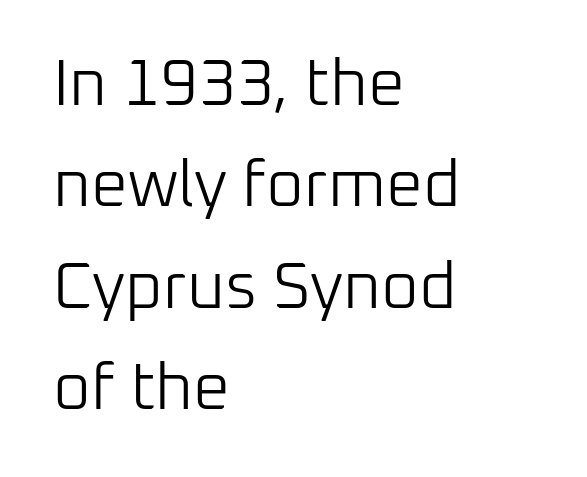
{"serif": "no", "italic": "no", "bold": "no", "weight": "light", "width": "normal", "stroke_contrast": "low", "x_height": "medium", "monospaced": "no", "underline": "no", "align": "left", "line_spacing": "normal", "line_spacing_ratio": 1.56, "letter_spacing": "normal", "letter_spacing_em": 0.0, "glyph_px": 65}
